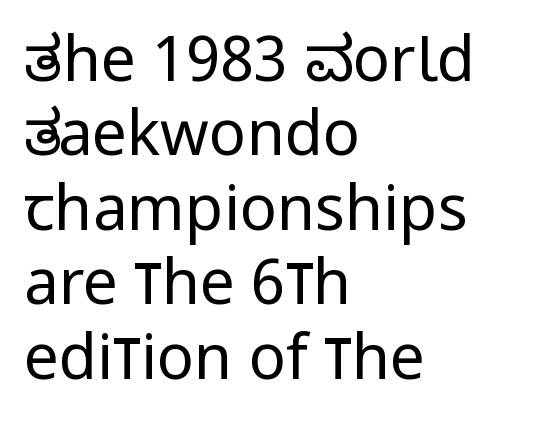
Is this a sans? Yes — the strokes have no serifs. Every stem runs plumb, perpendicular to the baseline. Which margin do the lines hug? The left one — the right edge is uneven. These lines keep a tight, regular rhythm from letter to letter.
